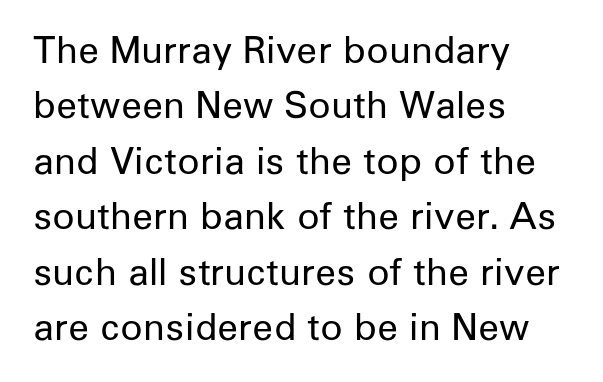
Q: Is the text bold? A: No.
Q: Is the text italic (slanted)? A: No, it is upright.
Q: Is the typeface a serif or a sans-serif typeface? A: Sans-serif.
Q: Is the text underlined? A: No.
Q: How is the paragraph aligned? A: Left-aligned.
Q: Is the spacing between letters normal or unusually wide? A: Normal.
Q: Is the spacing between lines tight, normal or loose? A: Normal.
Q: Width (condensed, normal, or wide)? A: Normal.
Q: Stroke contrast? A: Low.
Q: x-height? A: Medium.
Q: Monospaced? A: No.
